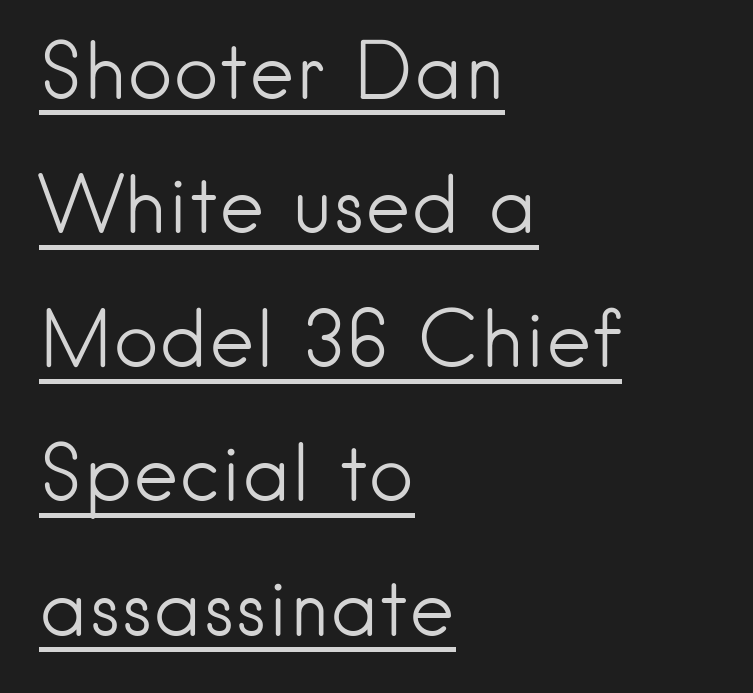
The image shows 78 px light sans-serif type, upright; set left-aligned, line spacing 1.72x, normal letter spacing, underlined; low stroke contrast and a small x-height.
